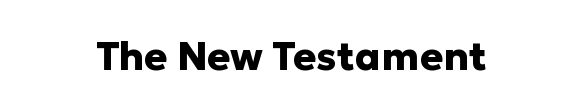
Q: Is the text bold? A: Yes.
Q: Is the text italic (slanted)? A: No, it is upright.
Q: Is the typeface a serif or a sans-serif typeface? A: Sans-serif.
Q: Is the text underlined? A: No.
Q: Is the spacing between letters normal or unusually wide? A: Normal.
Q: Width (condensed, normal, or wide)? A: Normal.
Q: Stroke contrast? A: Low.
Q: x-height? A: Medium.
Q: Monospaced? A: No.
